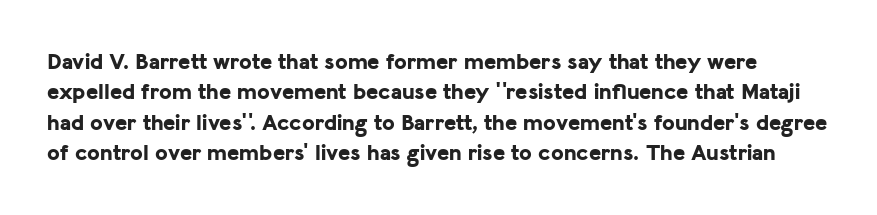
No extra tracking has been applied to these lines. These lines sit exactly where default settings would place them. In terms of weight, the rendering is a true, heavy bold. Decoration check: the copy has no underline. Posture: upright roman.
